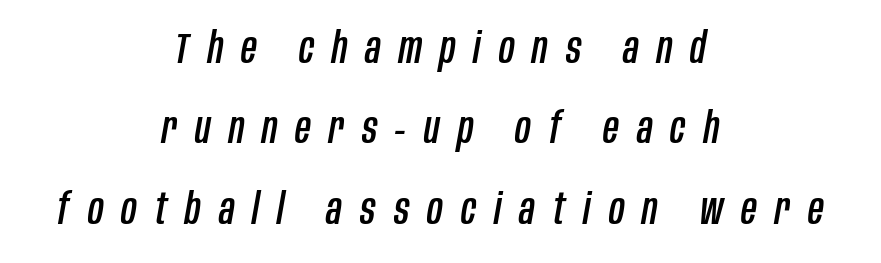
{"italic": "yes", "lean": "right", "slant_degrees": 10, "width": "condensed", "stroke_contrast": "low", "x_height": "large", "monospaced": "no", "underline": "no", "align": "center", "line_spacing_ratio": 1.87, "letter_spacing": "wide", "letter_spacing_em": 0.42, "glyph_px": 43}
